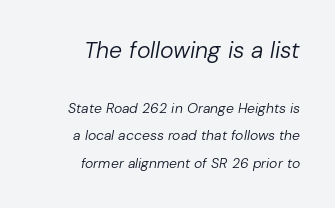
The image shows 23 px text type, italic (leaning right); set right-aligned, loose line spacing (1.97x), normal letter spacing, not underlined; the first (top) block is 1.64x larger.
